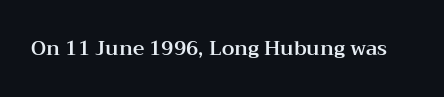
These lines keep a tight, regular rhythm from letter to letter. Unmarked baselines from the first word to the last. Italic: no, the glyphs are upright roman.
